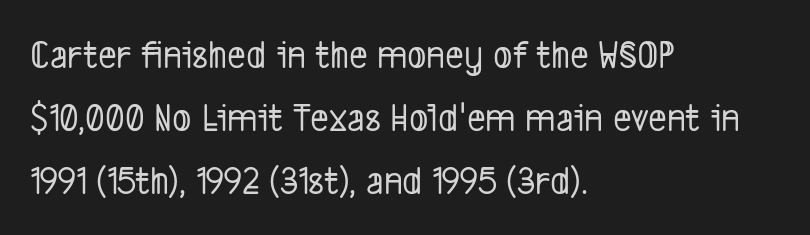
The image shows 40 px condensed sans-serif type; set left-aligned, normal line spacing (1.57x), normal letter spacing, not underlined; low stroke contrast and a medium x-height.
